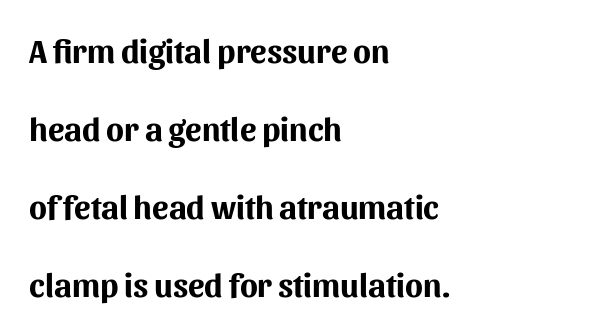
A student would call this left alignment; a typographer would say flush left, rag right. Think of a printed novel: that variable character pitch is what you see here. The letters stand straight up with perfectly vertical stems. Horizontal bands of white between lines are thick stripes. Font category for this specimen: sans-serif. Glance below the letters and you will spot only blank space.
